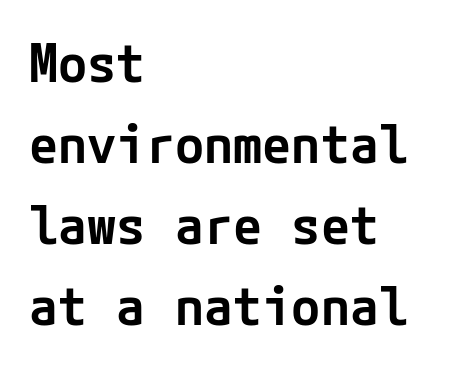
The rows are spaced the way most documents space them. The gaps between neighbouring characters are ordinary and unremarkable. Upright lettering throughout. Caption: multi-line text, flush left, ragged right.
